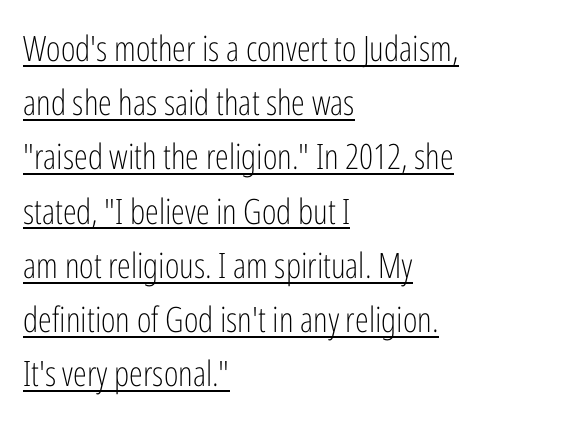
{"serif": "no", "italic": "no", "bold": "no", "weight": "light", "width": "condensed", "stroke_contrast": "low", "x_height": "medium", "monospaced": "no", "underline": "yes", "align": "left", "line_spacing": "normal", "line_spacing_ratio": 1.55, "letter_spacing": "normal", "letter_spacing_em": 0.0, "glyph_px": 35}
